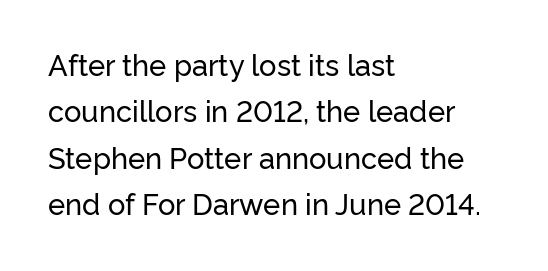
The image shows 29 px sans-serif type, upright; set left-aligned, normal line spacing (1.6x), normal letter spacing, not underlined; low stroke contrast and a medium x-height.
